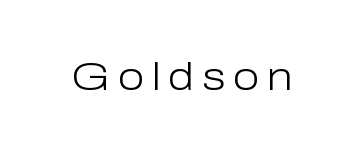
Looks like regular typesetting: each glyph gets only the width it needs. Style check: upright. The strip under each line holds only bare page. Stems and bowls with no extra thickness — not bold. Font category for this specimen: sans-serif.
